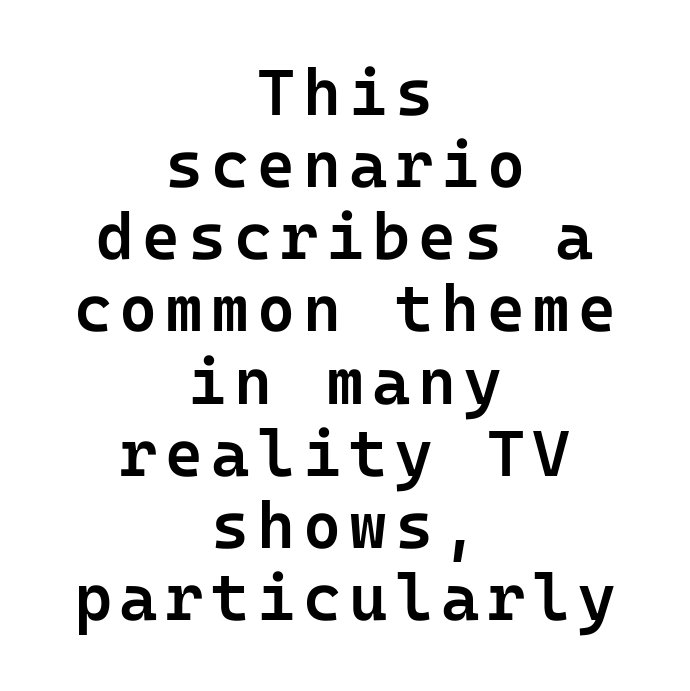
Q: Is the text bold? A: Semi-bold.
Q: Is the text italic (slanted)? A: No, it is upright.
Q: Is the typeface a serif or a sans-serif typeface? A: Sans-serif.
Q: Is the text underlined? A: No.
Q: How is the paragraph aligned? A: Centered.
Q: Is the spacing between lines tight, normal or loose? A: Tight.
Q: Width (condensed, normal, or wide)? A: Normal.
Q: Stroke contrast? A: Low.
Q: x-height? A: Medium.
